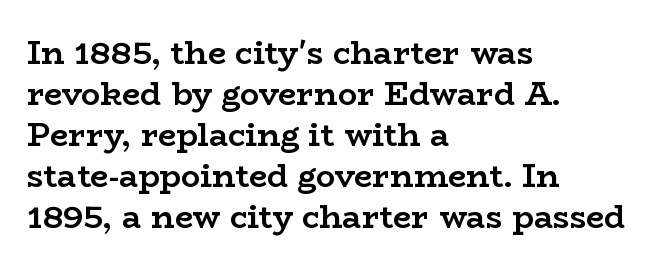
Q: Is the text bold? A: Yes.
Q: Is the text italic (slanted)? A: No, it is upright.
Q: Is the typeface a serif or a sans-serif typeface? A: Serif.
Q: Is the text underlined? A: No.
Q: How is the paragraph aligned? A: Left-aligned.
Q: Is the spacing between letters normal or unusually wide? A: Normal.
Q: Is the spacing between lines tight, normal or loose? A: Normal.
Q: Width (condensed, normal, or wide)? A: Wide.
Q: Stroke contrast? A: Low.
Q: x-height? A: Medium.
Q: Monospaced? A: No.
